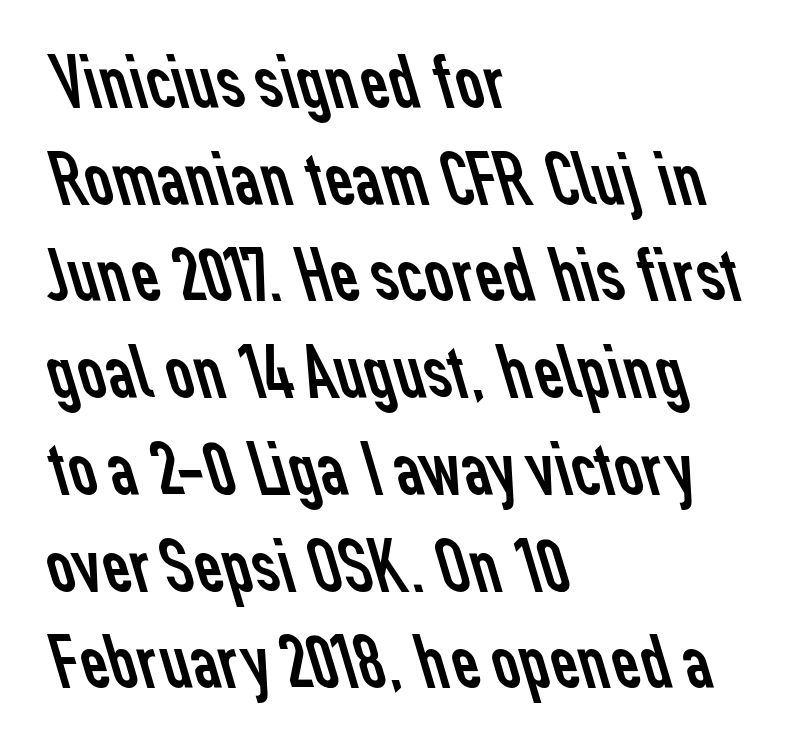
{"serif": "no", "bold": "no", "weight": "regular", "width": "normal", "stroke_contrast": "low", "x_height": "medium", "monospaced": "no", "underline": "no", "align": "left", "line_spacing_ratio": 1.24, "letter_spacing": "normal", "letter_spacing_em": 0.0, "glyph_px": 78}
